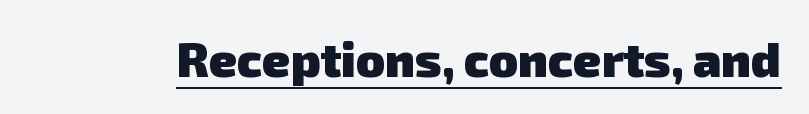
{"serif": "no", "bold": "yes", "weight": "heavy", "width": "normal", "stroke_contrast": "low", "x_height": "medium", "monospaced": "no", "underline": "yes", "letter_spacing": "normal", "letter_spacing_em": 0.0, "glyph_px": 48}
